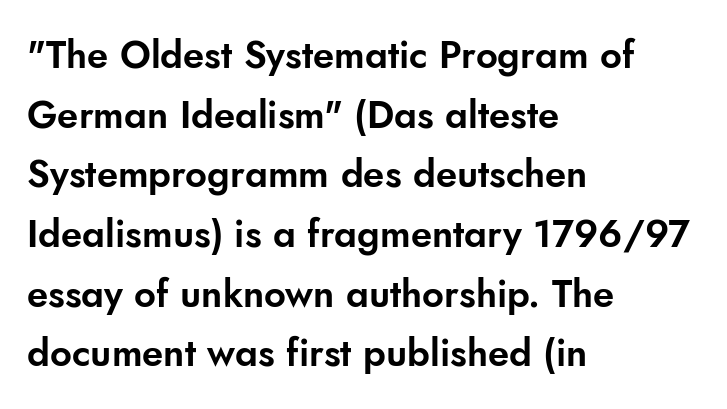
{"serif": "no", "italic": "no", "width": "normal", "stroke_contrast": "low", "x_height": "small", "monospaced": "no", "underline": "no", "align": "left", "line_spacing": "normal", "line_spacing_ratio": 1.57, "letter_spacing": "normal", "letter_spacing_em": 0.0, "glyph_px": 38}
